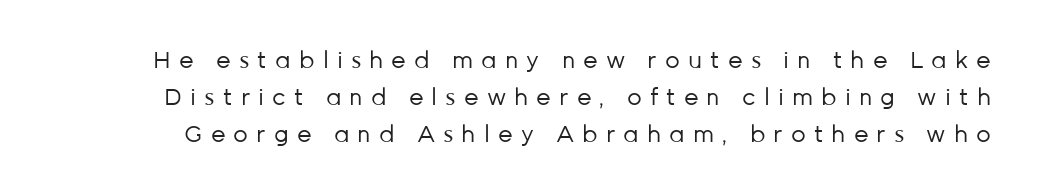
{"italic": "no", "bold": "no", "underline": "no", "line_spacing": "normal", "line_spacing_ratio": 1.6, "letter_spacing": "wide", "letter_spacing_em": 0.35, "glyph_px": 23}
